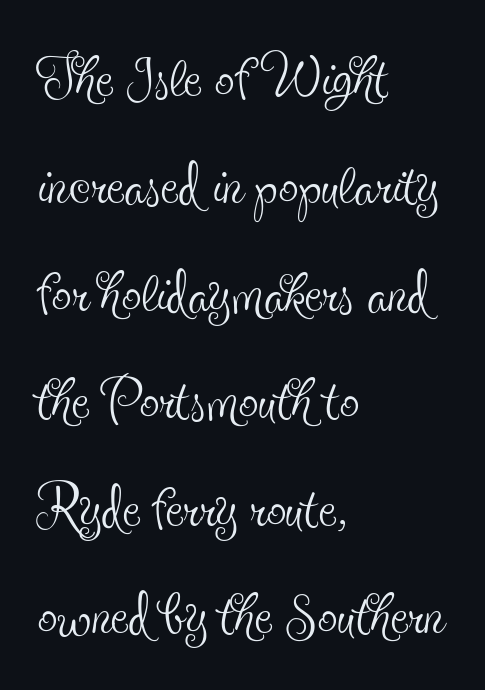
The image shows 79 px thin, condensed serif type; set left-aligned, normal line spacing (1.36x), normal letter spacing, not underlined; a small x-height.
